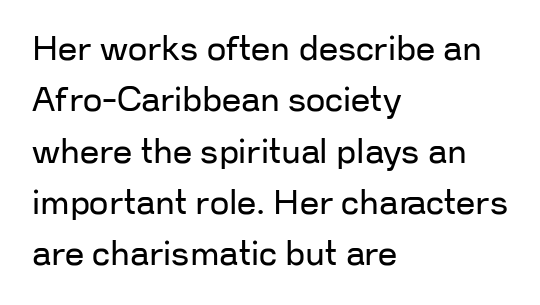
{"serif": "no", "italic": "no", "bold": "no", "weight": "regular", "width": "normal", "stroke_contrast": "low", "x_height": "medium", "monospaced": "no", "underline": "no", "align": "left", "line_spacing": "normal", "line_spacing_ratio": 1.51, "letter_spacing": "normal", "letter_spacing_em": 0.0, "glyph_px": 34}
